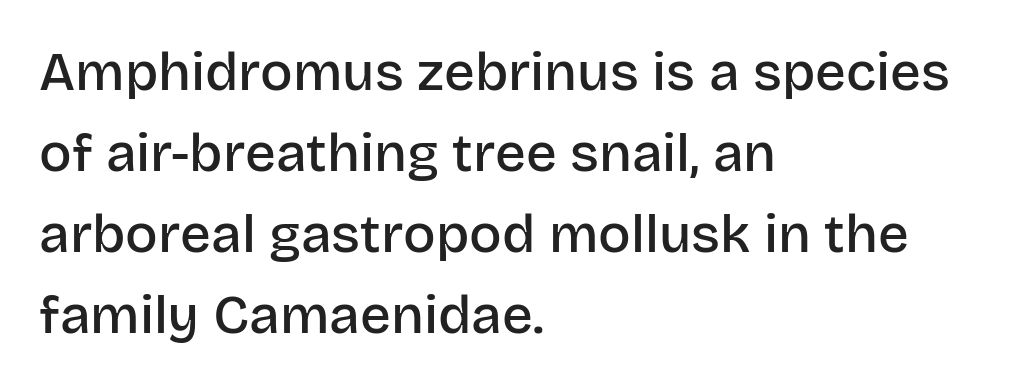
Q: Is the text bold? A: Semi-bold.
Q: Is the text italic (slanted)? A: No, it is upright.
Q: Is the typeface a serif or a sans-serif typeface? A: Sans-serif.
Q: Is the text underlined? A: No.
Q: How is the paragraph aligned? A: Left-aligned.
Q: Is the spacing between letters normal or unusually wide? A: Normal.
Q: Is the spacing between lines tight, normal or loose? A: Normal.
Q: Width (condensed, normal, or wide)? A: Normal.
Q: Stroke contrast? A: Low.
Q: x-height? A: Large.
Q: Monospaced? A: No.
